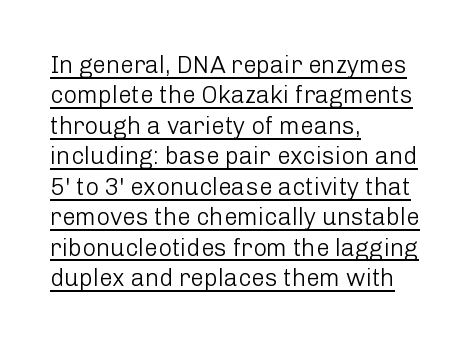
{"italic": "no", "bold": "no", "underline": "yes", "align": "left", "line_spacing": "normal", "line_spacing_ratio": 1.27, "letter_spacing": "normal", "letter_spacing_em": 0.0, "glyph_px": 24}
